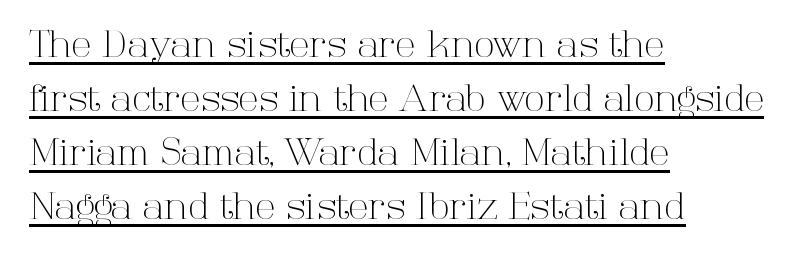
Q: Is the text bold? A: No.
Q: Is the text italic (slanted)? A: No, it is upright.
Q: Is the typeface a serif or a sans-serif typeface? A: Serif.
Q: Is the text underlined? A: Yes.
Q: How is the paragraph aligned? A: Left-aligned.
Q: Is the spacing between letters normal or unusually wide? A: Normal.
Q: Is the spacing between lines tight, normal or loose? A: Normal.
Q: Width (condensed, normal, or wide)? A: Normal.
Q: Stroke contrast? A: High.
Q: x-height? A: Medium.
Q: Monospaced? A: No.
